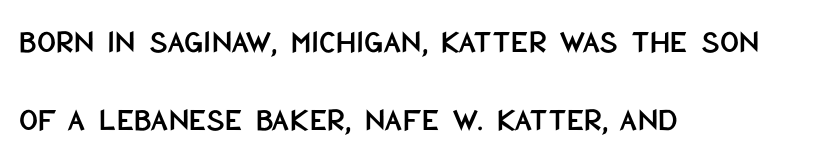
Q: Is the text italic (slanted)? A: No, it is upright.
Q: Is the typeface a serif or a sans-serif typeface? A: Sans-serif.
Q: Is the text underlined? A: No.
Q: How is the paragraph aligned? A: Left-aligned.
Q: Is the spacing between letters normal or unusually wide? A: Normal.
Q: Is the spacing between lines tight, normal or loose? A: Loose.
Q: Width (condensed, normal, or wide)? A: Condensed.
Q: Stroke contrast? A: Low.
Q: x-height? A: Large.
Q: Monospaced? A: No.
